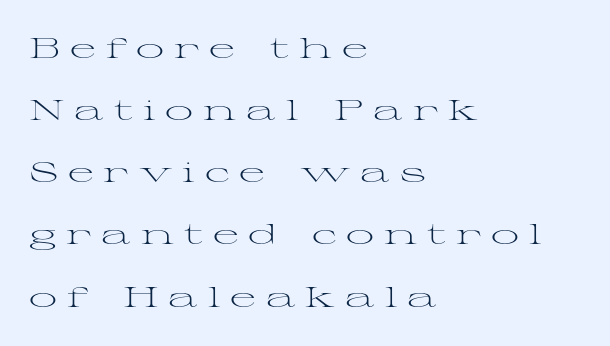
Q: Is the text bold? A: No.
Q: Is the text italic (slanted)? A: No, it is upright.
Q: Is the typeface a serif or a sans-serif typeface? A: Serif.
Q: Is the text underlined? A: No.
Q: How is the paragraph aligned? A: Left-aligned.
Q: Is the spacing between letters normal or unusually wide? A: Unusually wide.
Q: Is the spacing between lines tight, normal or loose? A: Loose.
Q: Width (condensed, normal, or wide)? A: Wide.
Q: Stroke contrast? A: Medium.
Q: x-height? A: Medium.
Q: Monospaced? A: No.
